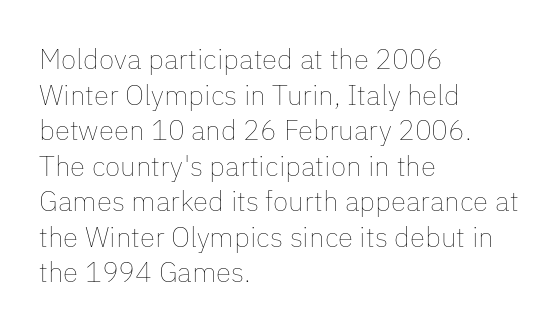
Q: Is the text bold? A: No.
Q: Is the text italic (slanted)? A: No, it is upright.
Q: Is the text underlined? A: No.
Q: How is the paragraph aligned? A: Left-aligned.
Q: Is the spacing between letters normal or unusually wide? A: Normal.
Q: Is the spacing between lines tight, normal or loose? A: Normal.
Q: Width (condensed, normal, or wide)? A: Normal.
Q: Stroke contrast? A: Low.
Q: x-height? A: Medium.
Q: Monospaced? A: No.
